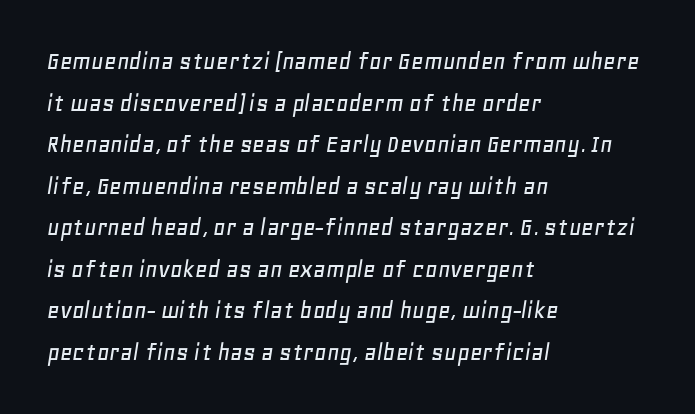
Beneath every word, the page is bare. The typesetter chose a ragged-right arrangement here. It's the slanting kind of type. Students, note that the glyphs here touch the page at normal intervals. This block has exactly the height ordinary leading produces.
